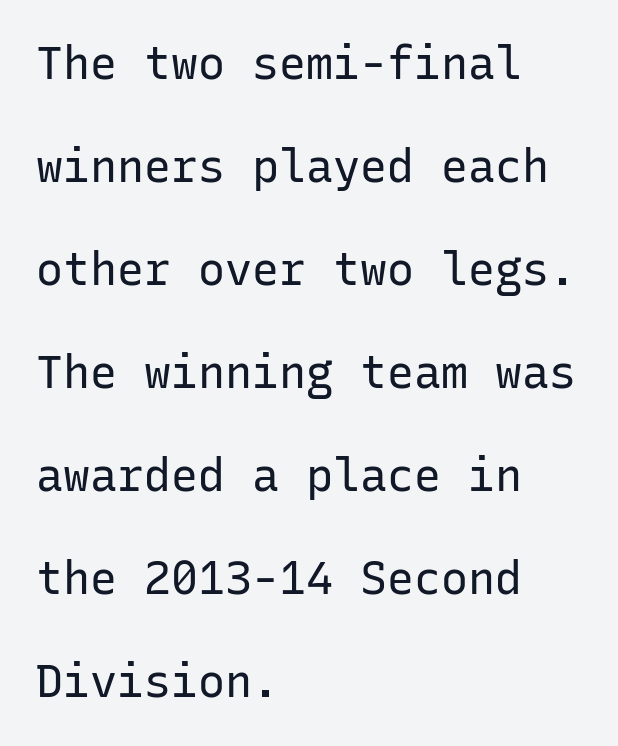
Q: Is the text bold? A: No.
Q: Is the text italic (slanted)? A: No, it is upright.
Q: Is the typeface a serif or a sans-serif typeface? A: Sans-serif.
Q: Is the text underlined? A: No.
Q: How is the paragraph aligned? A: Left-aligned.
Q: Is the spacing between letters normal or unusually wide? A: Normal.
Q: Is the spacing between lines tight, normal or loose? A: Loose.
Q: Width (condensed, normal, or wide)? A: Normal.
Q: Stroke contrast? A: Low.
Q: x-height? A: Medium.
Q: Monospaced? A: Yes.
